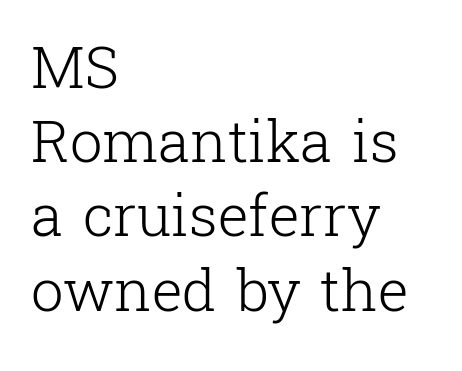
Character widths vary here, with narrow letters taking less room than wide ones. The space beneath each line is pristine and unruled. Regular leading. The compositor pushed each line to the left boundary. The characters display serif detailing at their extremities.
